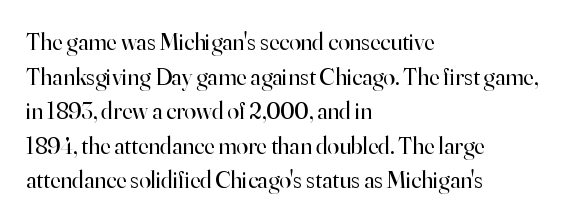
Q: Is the text bold? A: No.
Q: Is the text italic (slanted)? A: No, it is upright.
Q: Is the text underlined? A: No.
Q: How is the paragraph aligned? A: Left-aligned.
Q: Is the spacing between letters normal or unusually wide? A: Normal.
Q: Is the spacing between lines tight, normal or loose? A: Normal.
